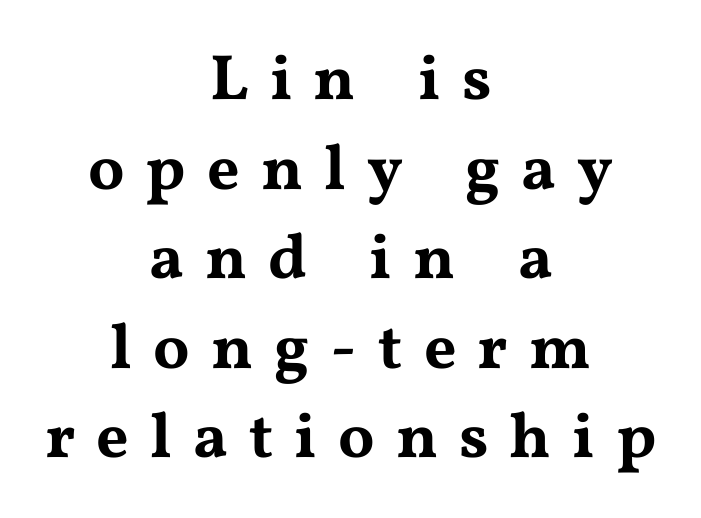
The image shows 64 px wide serif type, upright; set centered, normal line spacing (1.4x), unusually wide letter spacing (+0.33 em), not underlined; medium stroke contrast and a medium x-height.
